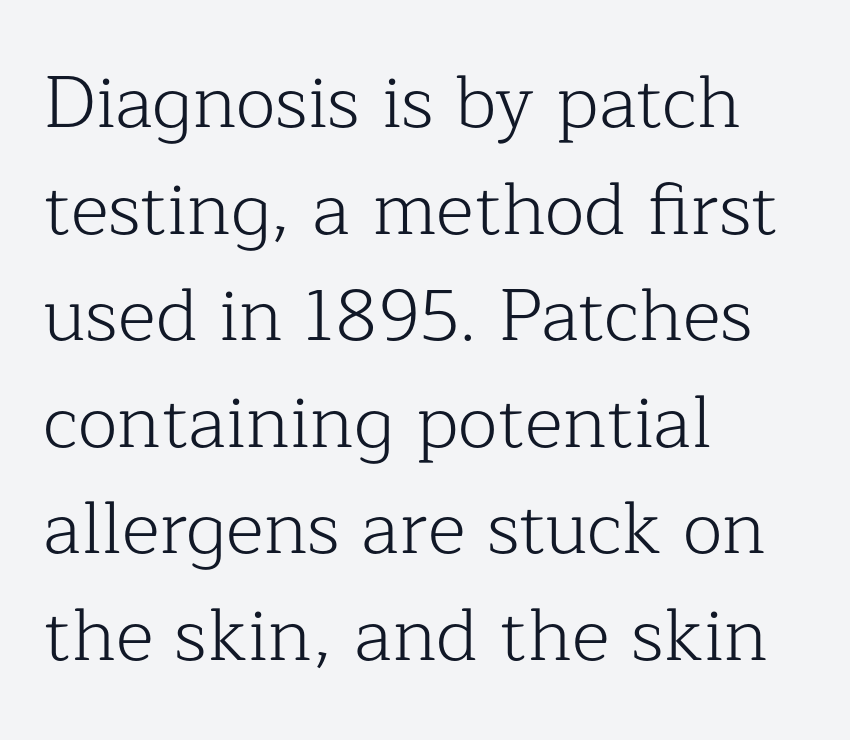
The image shows 73 px light serif type, upright; set left-aligned, normal line spacing (1.46x), normal letter spacing, not underlined; low stroke contrast and a medium x-height.
